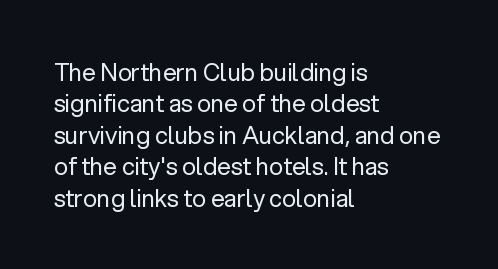
{"italic": "no", "bold": "no", "underline": "no", "align": "left", "line_spacing": "normal", "line_spacing_ratio": 1.31, "letter_spacing": "normal", "letter_spacing_em": 0.0, "glyph_px": 24}
